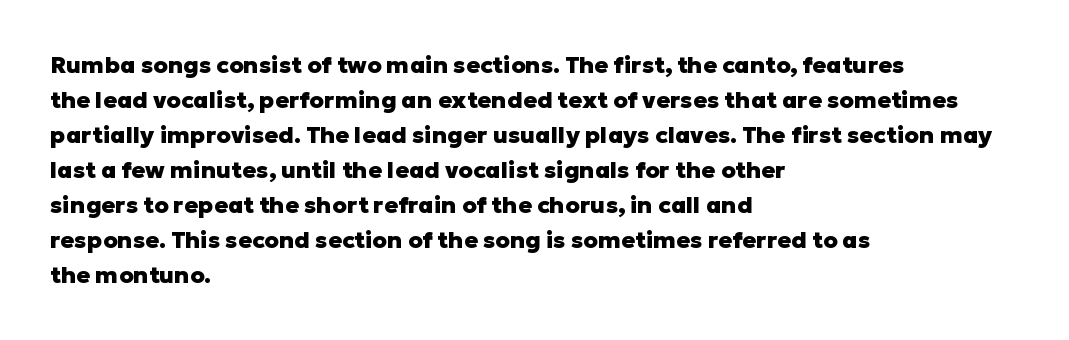
Q: Is the text bold? A: Yes.
Q: Is the text italic (slanted)? A: No, it is upright.
Q: Is the text underlined? A: No.
Q: How is the paragraph aligned? A: Left-aligned.
Q: Is the spacing between letters normal or unusually wide? A: Normal.
Q: Is the spacing between lines tight, normal or loose? A: Normal.
